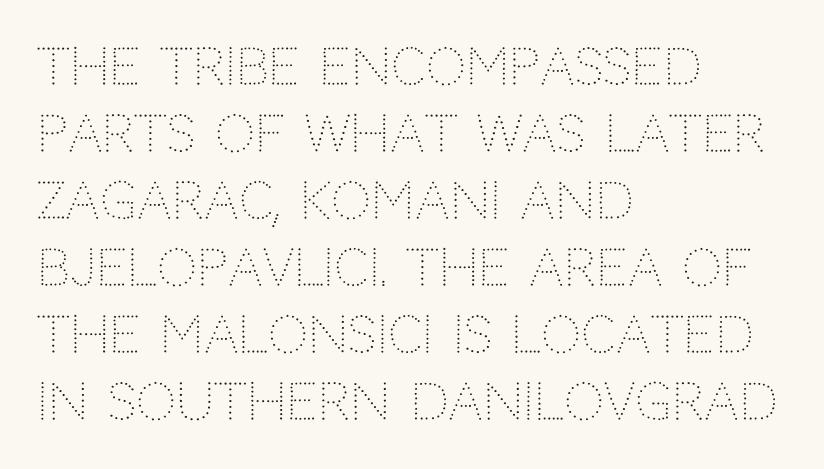
A typesetter would label this face a sans. Notice how descenders clear the ascenders below comfortably — that's standard leading. Does extra space separate the letters? No, they use regular spacing. The foot of each line stays bare and open.
